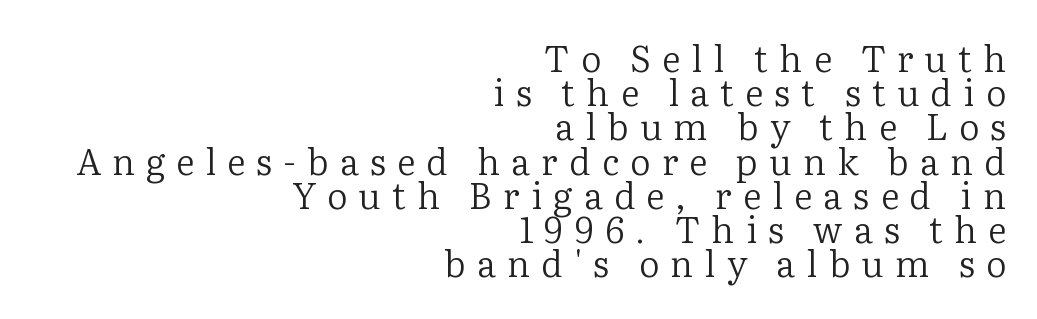
Caption: face not bold, strokes unweighted. The paragraph shown leans on its right margin. If you drew a line through each stem, it would be perfectly vertical. Is this a fixed-width face? No — the glyphs have proportional, varying widths. The area under the type is left untouched. Little horizontal feet cap the strokes, marking this as serif type.
